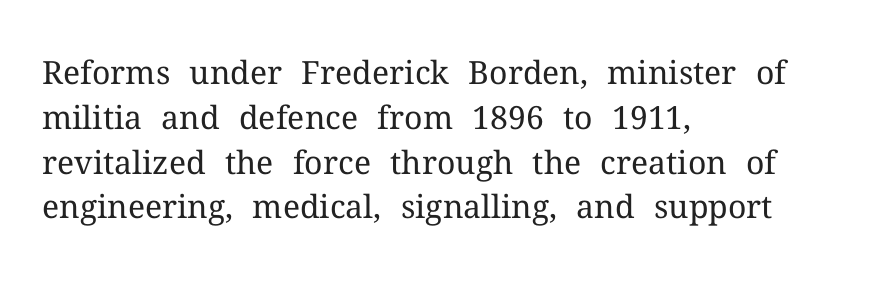
Q: Is the text bold? A: No.
Q: Is the text italic (slanted)? A: No, it is upright.
Q: Is the typeface a serif or a sans-serif typeface? A: Serif.
Q: Is the text underlined? A: No.
Q: How is the paragraph aligned? A: Left-aligned.
Q: Is the spacing between letters normal or unusually wide? A: Normal.
Q: Is the spacing between lines tight, normal or loose? A: Normal.
Q: Width (condensed, normal, or wide)? A: Normal.
Q: Stroke contrast? A: Medium.
Q: x-height? A: Medium.
Q: Monospaced? A: No.
